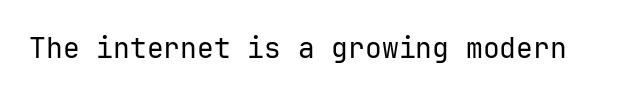
Underline: absent. These lines are rendered in a fixed-pitch font. Inter-character spacing is left at the font's built-in metrics. A light-to-regular cut is what we see here. Grotesque or geometric, the face here clearly has no serifs. Ascenders rise straight up at ninety degrees.
